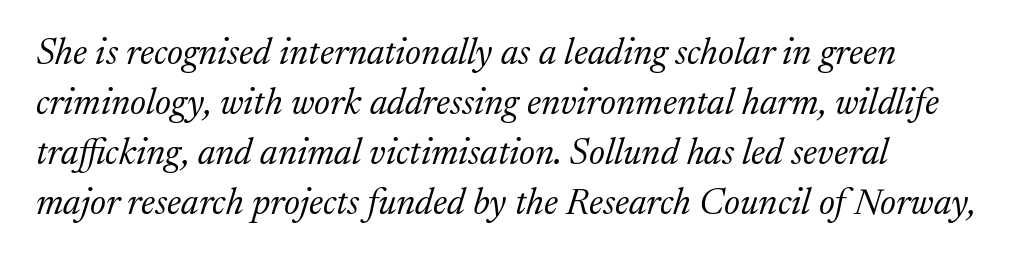
{"serif": "yes", "italic": "yes", "lean": "right", "slant_degrees": 17, "bold": "no", "weight": "light", "width": "normal", "stroke_contrast": "medium", "x_height": "medium", "monospaced": "no", "underline": "no", "line_spacing": "normal", "line_spacing_ratio": 1.35, "letter_spacing": "normal", "letter_spacing_em": 0.0, "glyph_px": 37}
